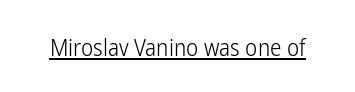
{"italic": "no", "bold": "no", "underline": "yes", "letter_spacing": "normal", "letter_spacing_em": 0.0, "glyph_px": 23}
